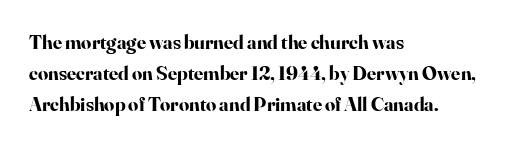
Beneath every word, the page is bare. The letterforms sit shoulder to shoulder at normal distance. The typesetter chose a ragged-right arrangement here. What weight is shown? A full bold with thick strokes.
